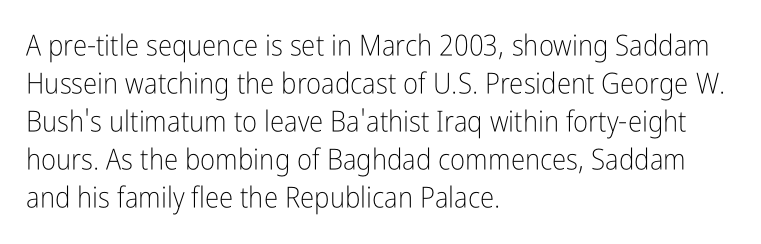
The letters advance in unequal steps, a hallmark of proportional type. Each word holds together tightly as a unit, with standard inter-letter gaps. What's the leading like? Ordinary, nothing unusual. Descenders hang freely into open space. The letters stand straight up with perfectly vertical stems. Stem width sits at or under what a default text font uses.
